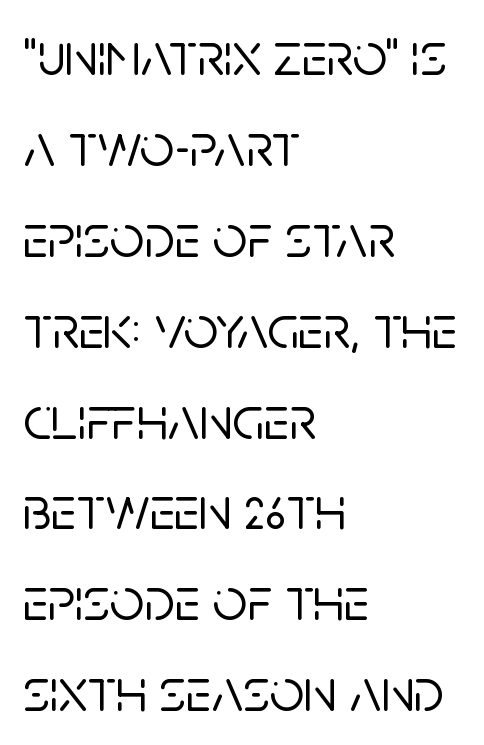
{"serif": "no", "italic": "no", "width": "normal", "stroke_contrast": "low", "x_height": "large", "monospaced": "no", "underline": "no", "align": "left", "line_spacing": "normal", "line_spacing_ratio": 1.49, "letter_spacing": "normal", "letter_spacing_em": 0.0, "glyph_px": 61}
